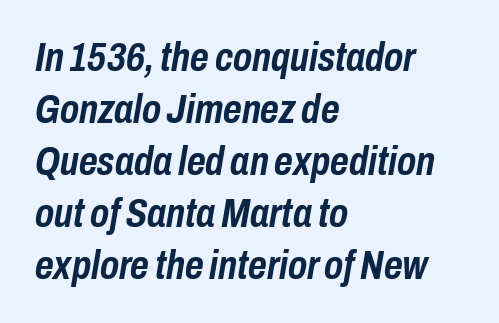
{"italic": "yes", "lean": "right", "slant_degrees": 10, "bold": "yes", "weight": "semibold", "width": "condensed", "stroke_contrast": "low", "x_height": "medium", "monospaced": "no", "underline": "no", "align": "left", "line_spacing": "normal", "line_spacing_ratio": 1.3, "letter_spacing": "normal", "letter_spacing_em": 0.0, "glyph_px": 40}
